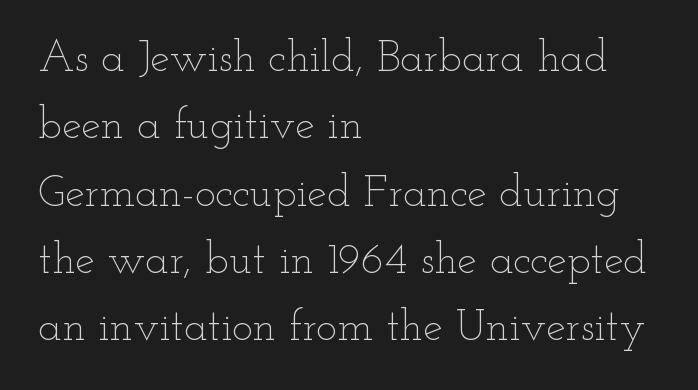
{"italic": "no", "bold": "no", "weight": "thin", "width": "wide", "stroke_contrast": "low", "x_height": "small", "monospaced": "no", "underline": "no", "align": "left", "line_spacing": "normal", "line_spacing_ratio": 1.53, "letter_spacing": "normal", "letter_spacing_em": 0.0, "glyph_px": 44}
